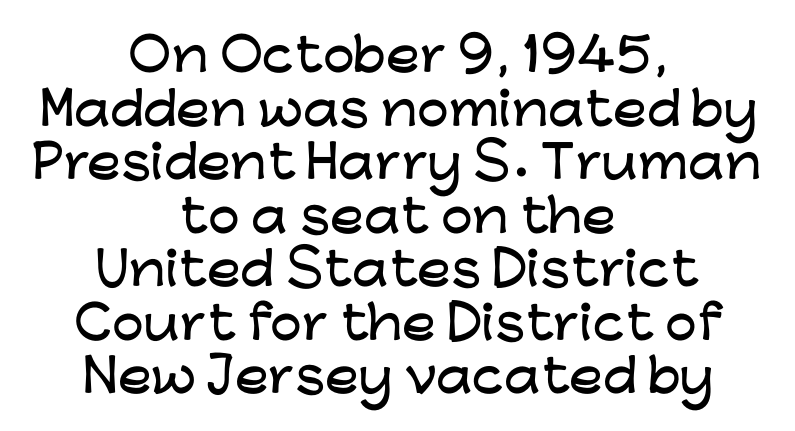
{"serif": "no", "italic": "no", "width": "wide", "stroke_contrast": "low", "x_height": "medium", "monospaced": "no", "underline": "no", "align": "center", "line_spacing_ratio": 1.19, "letter_spacing": "normal", "letter_spacing_em": 0.0, "glyph_px": 45}
